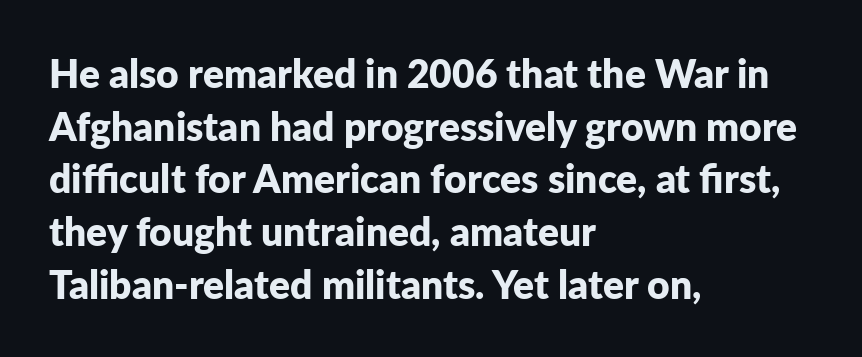
Q: Is the text bold? A: Yes.
Q: Is the text italic (slanted)? A: No, it is upright.
Q: Is the typeface a serif or a sans-serif typeface? A: Sans-serif.
Q: Is the text underlined? A: No.
Q: How is the paragraph aligned? A: Left-aligned.
Q: Is the spacing between letters normal or unusually wide? A: Normal.
Q: Is the spacing between lines tight, normal or loose? A: Normal.
Q: Width (condensed, normal, or wide)? A: Normal.
Q: Stroke contrast? A: Low.
Q: x-height? A: Medium.
Q: Monospaced? A: No.
